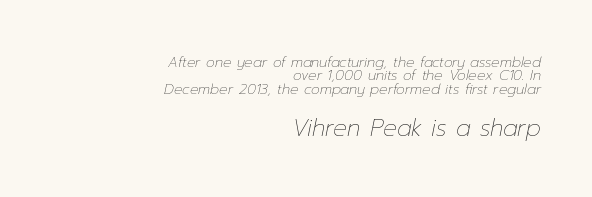
{"italic": "yes", "lean": "right", "slant_degrees": 12, "bold": "no", "underline": "no", "align": "right", "line_spacing": "tight", "line_spacing_ratio": 0.96, "letter_spacing": "normal", "letter_spacing_em": 0.0, "larger_block": "second", "size_ratio": 1.64, "glyph_px": 23}
